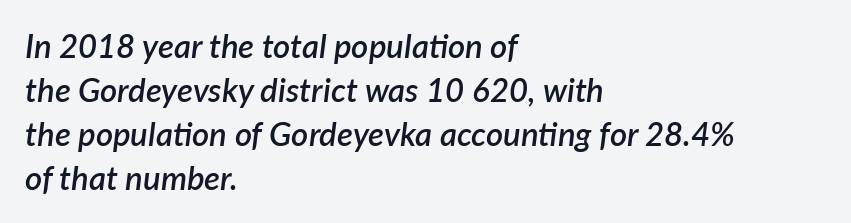
The image shows 33 px semibold type, italic (leaning right); set left-aligned, normal line spacing (1.33x), normal letter spacing, not underlined; low stroke contrast and a medium x-height.
